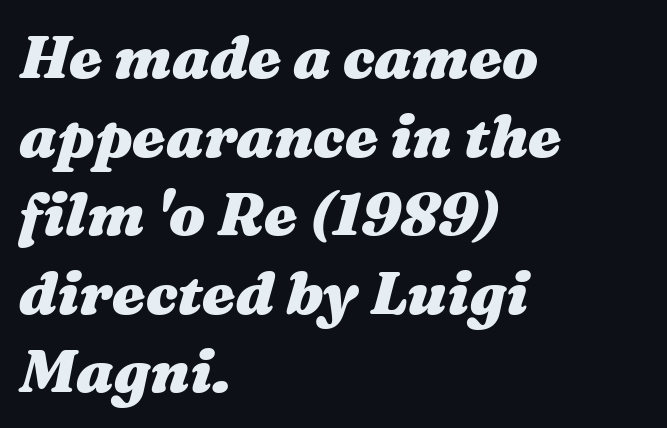
The image shows 60 px heavy, wide type, italic (leaning right); set left-aligned, normal line spacing (1.31x), normal letter spacing, not underlined; medium stroke contrast and a medium x-height.
